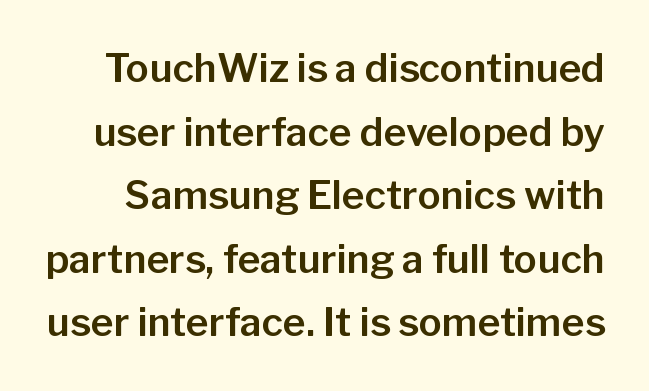
Letterform terminals end flat and unadorned throughout the passage. Regarding leading, the lines here are spaced in the standard way. Each letter keeps its own natural width here, so spacing adapts to shape. Ordinary non-slanted type is in use.
